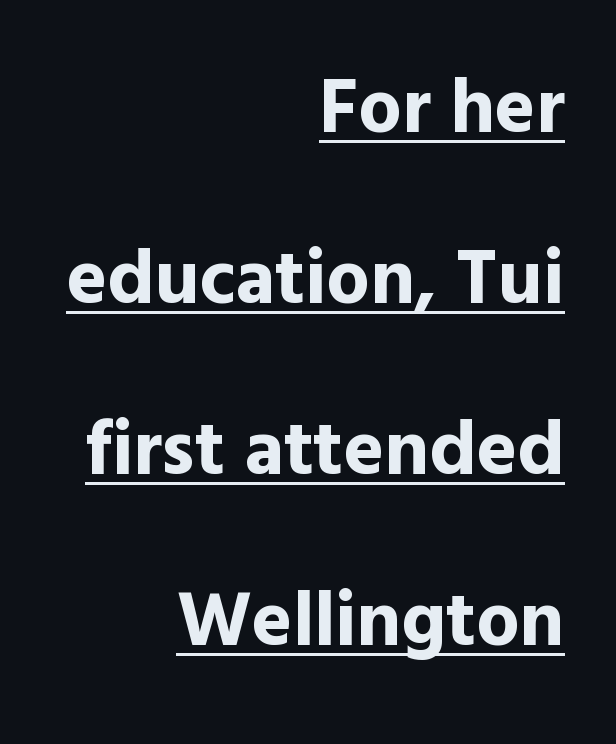
Honestly, the underline is the first thing you notice here. Is this a fixed-width face? No — the glyphs have proportional, varying widths. There is no visible air inserted between adjacent glyphs. Horizontal bands of white between lines are thick stripes. The ragged edge is on the left, which tells us the setting is flush right. Font category for this specimen: sans-serif.
